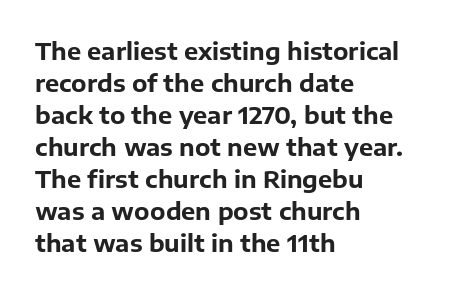
How are the letters spaced? Ordinarily, with no added tracking. Left-aligned paragraph, ragged on the right. The rows are spaced the way most documents space them. The glyphs are unaccompanied by any horizontal stroke below them. Weight check: bold — yes, fully. Ordinary non-slanted type is in use.
